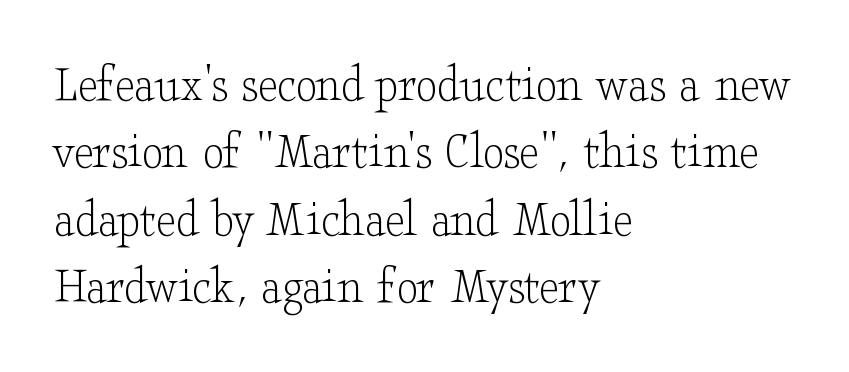
Q: Is the text bold? A: No.
Q: Is the text italic (slanted)? A: No, it is upright.
Q: Is the typeface a serif or a sans-serif typeface? A: Serif.
Q: Is the text underlined? A: No.
Q: How is the paragraph aligned? A: Left-aligned.
Q: Is the spacing between letters normal or unusually wide? A: Normal.
Q: Is the spacing between lines tight, normal or loose? A: Normal.
Q: Width (condensed, normal, or wide)? A: Wide.
Q: Stroke contrast? A: Low.
Q: x-height? A: Small.
Q: Monospaced? A: No.
